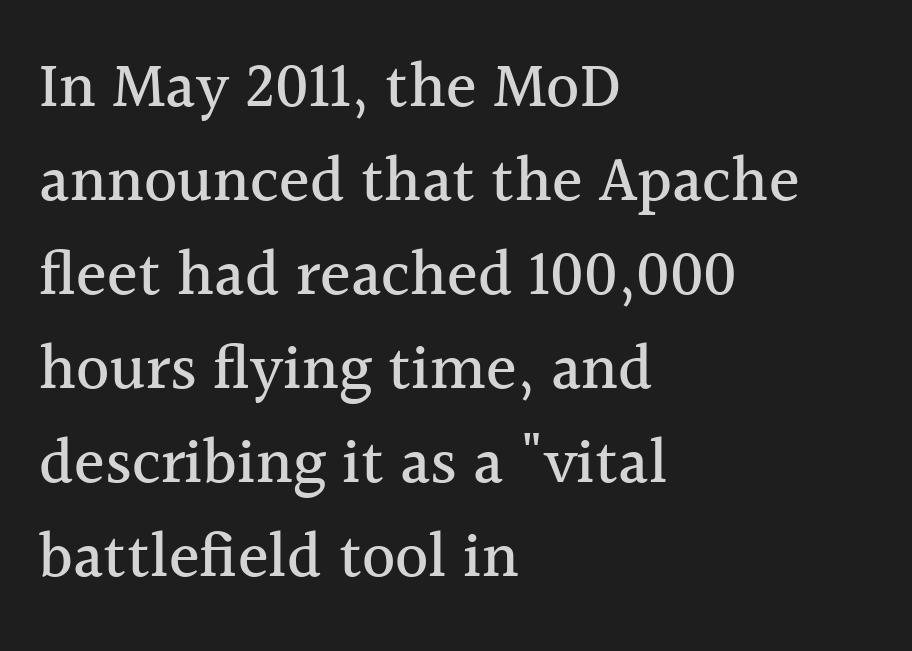
{"serif": "yes", "italic": "no", "width": "normal", "x_height": "medium", "monospaced": "no", "underline": "no", "align": "left", "line_spacing": "normal", "line_spacing_ratio": 1.47, "letter_spacing": "normal", "letter_spacing_em": 0.0, "glyph_px": 64}
